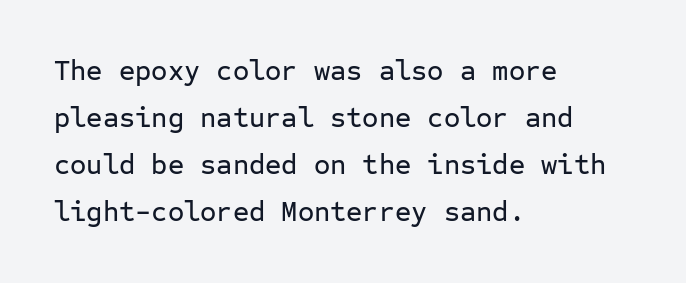
The image shows 28 px sans-serif type, upright, monospaced; set left-aligned, normal line spacing (1.68x), normal letter spacing, not underlined; low stroke contrast and a medium x-height.
